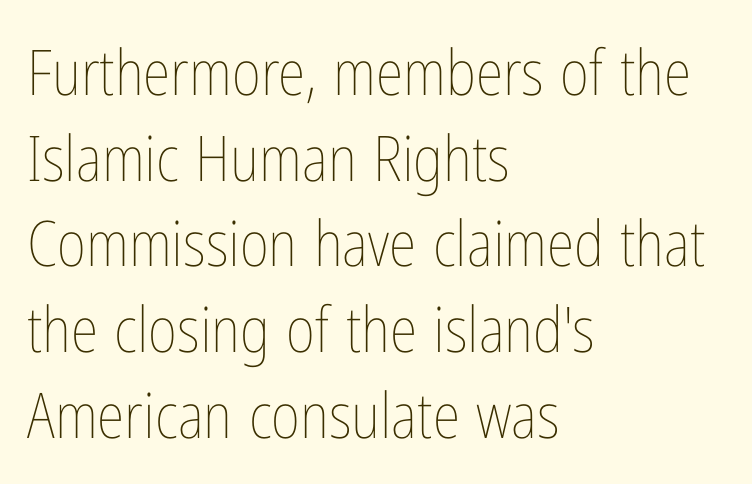
The image shows 63 px thin, condensed type, upright; set left-aligned, normal line spacing (1.36x), normal letter spacing, not underlined; low stroke contrast and a medium x-height.
